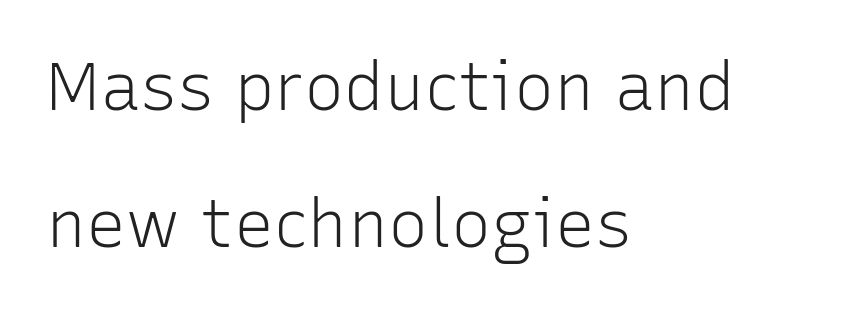
{"serif": "no", "italic": "no", "bold": "no", "weight": "light", "width": "normal", "stroke_contrast": "low", "x_height": "medium", "monospaced": "no", "underline": "no", "align": "left", "line_spacing": "loose", "line_spacing_ratio": 2.04, "letter_spacing": "normal", "letter_spacing_em": 0.0, "glyph_px": 67}
